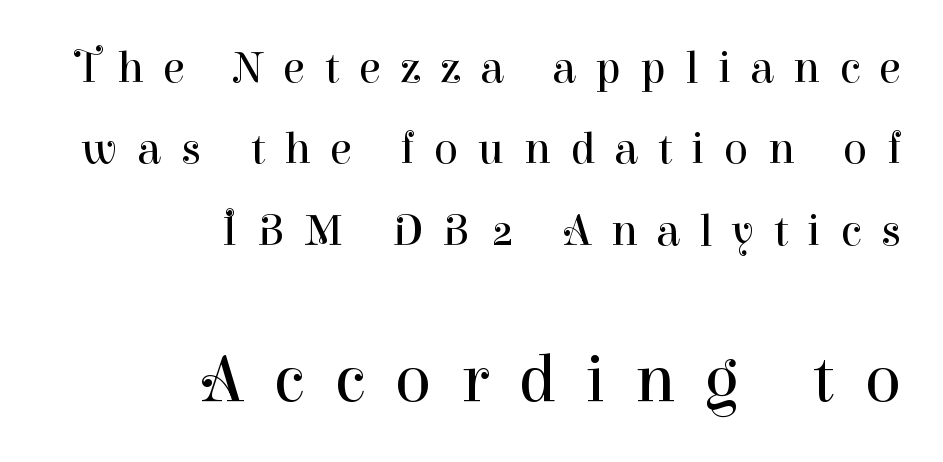
Has an underline been added? It has not. Stroke thickness stays within the range of a standard reading face or lighter. Type size steps up from the first block to the second. Characters remain perfectly vertical along every line.
